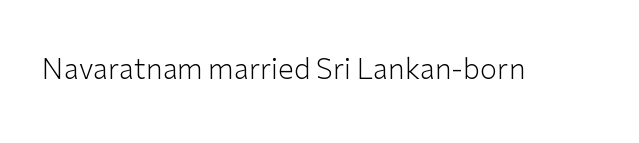
{"serif": "no", "italic": "no", "bold": "no", "weight": "light", "width": "normal", "stroke_contrast": "low", "x_height": "medium", "monospaced": "no", "underline": "no", "letter_spacing": "normal", "letter_spacing_em": 0.0, "glyph_px": 28}
